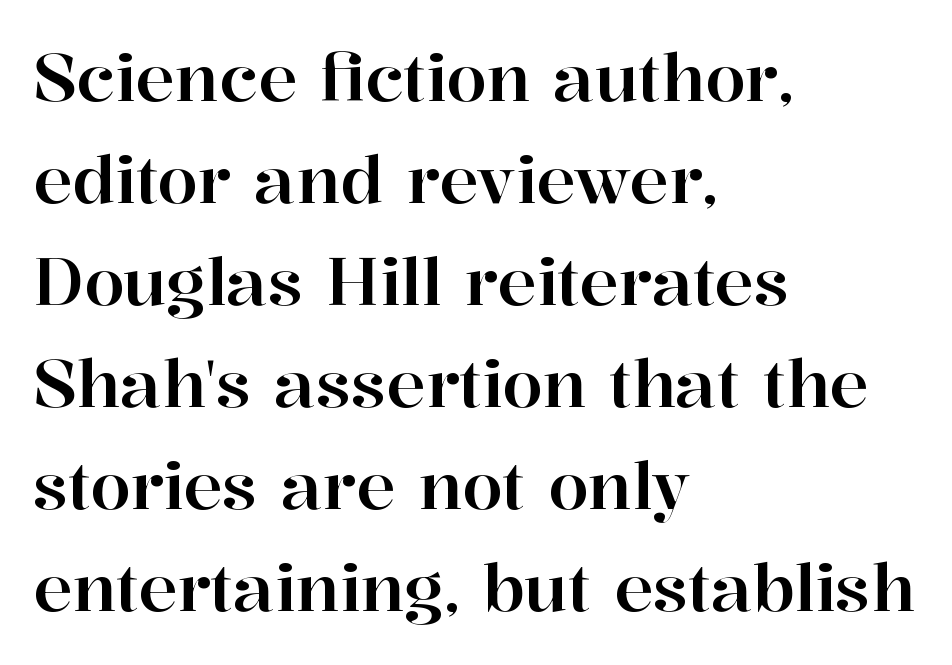
{"serif": "yes", "italic": "no", "width": "normal", "stroke_contrast": "high", "x_height": "medium", "monospaced": "no", "underline": "no", "align": "left", "line_spacing": "normal", "line_spacing_ratio": 1.57, "letter_spacing": "normal", "letter_spacing_em": 0.0, "glyph_px": 65}
